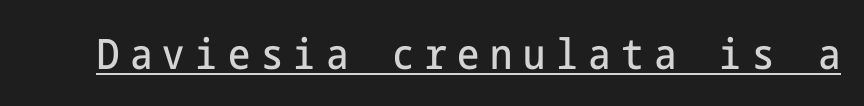
Q: Is the text italic (slanted)? A: No, it is upright.
Q: Is the typeface a serif or a sans-serif typeface? A: Sans-serif.
Q: Is the text underlined? A: Yes.
Q: Is the spacing between letters normal or unusually wide? A: Unusually wide.
Q: Width (condensed, normal, or wide)? A: Condensed.
Q: Stroke contrast? A: Low.
Q: x-height? A: Medium.
